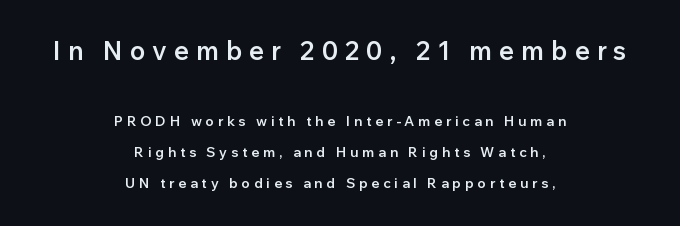
You could fit nearly another row in the gap between these rows. The paragraph shown floats in the horizontal middle. The passage shown begins with its larger block and ends with its smaller one. Weight: semibold (demi). Clear beneath every line of the passage. You can tell it's not italic because the verticals are truly vertical.
